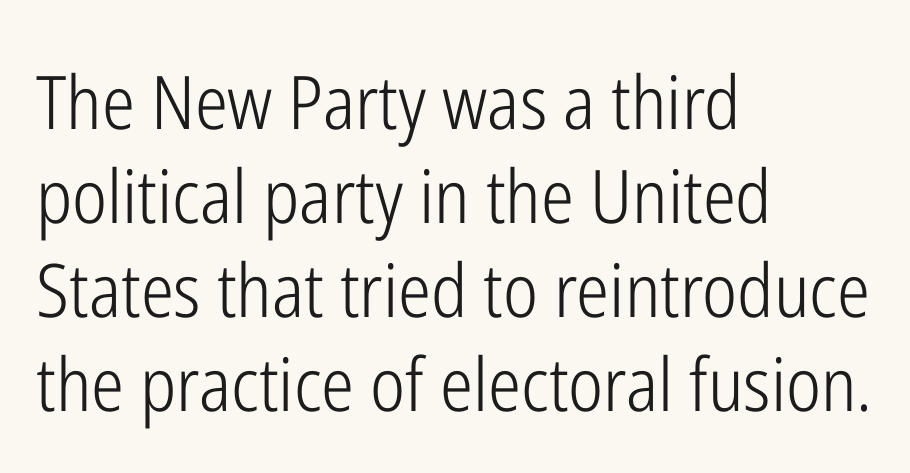
Weight: not bold — regular or lighter. Note the varied advance widths — an 'i' is clearly narrower than an 'm'. Type style note: lacks serifs. Posture: vertical.
